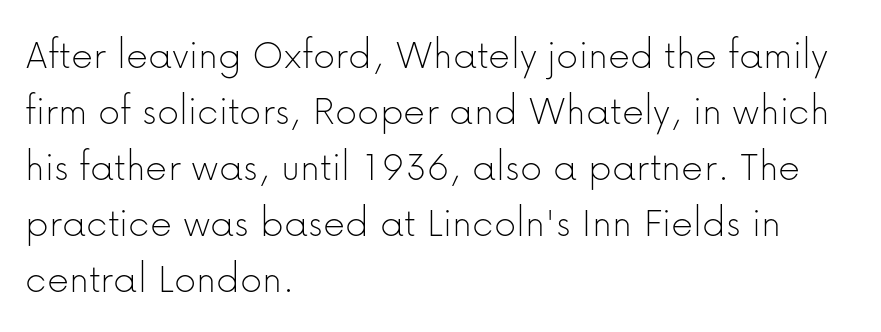
{"serif": "no", "italic": "no", "bold": "no", "weight": "thin", "width": "normal", "stroke_contrast": "low", "x_height": "medium", "monospaced": "no", "underline": "no", "align": "left", "line_spacing": "normal", "line_spacing_ratio": 1.3, "letter_spacing": "normal", "letter_spacing_em": 0.0, "glyph_px": 43}
